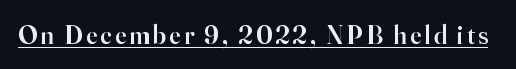
The image shows 26 px text type, upright; set underlined.
